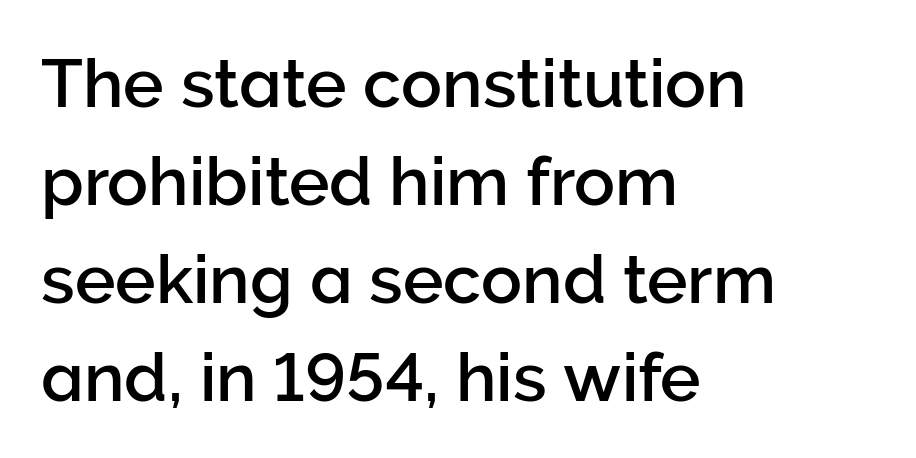
The designer left line spacing at the default. When letters stand straight like this, we call the style roman or upright. A typesetter would call this proportional, since set widths differ per character. The zone under the glyphs is completely vacant.
